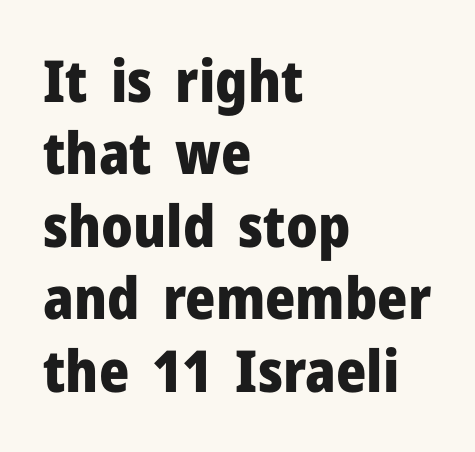
The lettering stays uniformly vertical, giving the passage a roman look. This sample has the flowing, uneven cadence of proportional lettering. This sample keeps an unexceptional amount of space between lines. This sample is left-justified, so line endings fall wherever the words run out. There is no visible air inserted between adjacent glyphs. This rendering features lettering with no underline.
